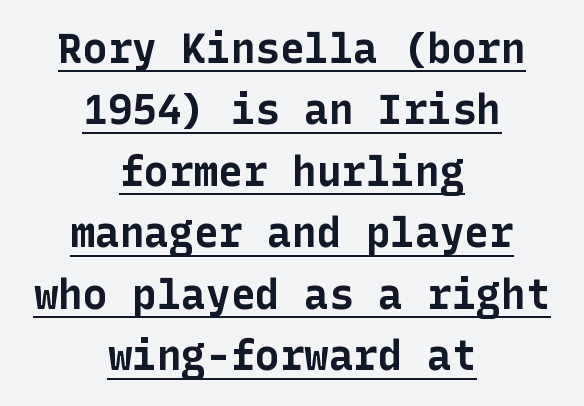
The image shows 41 px bold sans-serif type, upright; set centered, normal line spacing (1.5x), normal letter spacing, underlined; low stroke contrast and a medium x-height.
